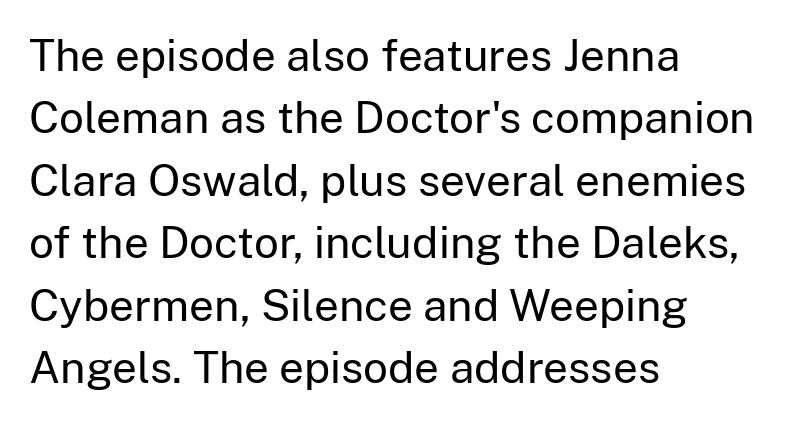
Q: Is the text bold? A: No.
Q: Is the text italic (slanted)? A: No, it is upright.
Q: Is the typeface a serif or a sans-serif typeface? A: Sans-serif.
Q: Is the text underlined? A: No.
Q: How is the paragraph aligned? A: Left-aligned.
Q: Is the spacing between letters normal or unusually wide? A: Normal.
Q: Is the spacing between lines tight, normal or loose? A: Normal.
Q: Width (condensed, normal, or wide)? A: Normal.
Q: Stroke contrast? A: Low.
Q: x-height? A: Medium.
Q: Monospaced? A: No.
